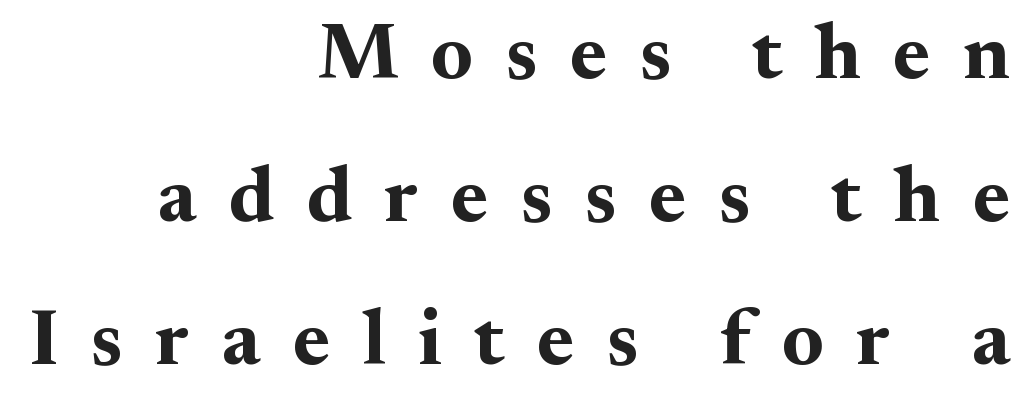
{"serif": "yes", "italic": "no", "bold": "yes", "weight": "bold", "width": "normal", "stroke_contrast": "medium", "x_height": "small", "monospaced": "no", "underline": "no", "align": "right", "line_spacing_ratio": 1.81, "letter_spacing": "wide", "letter_spacing_em": 0.41, "glyph_px": 79}
